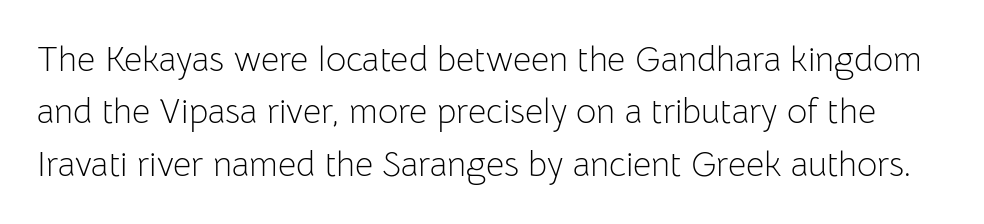
The image shows 35 px light sans-serif type, upright; set normal line spacing (1.5x), normal letter spacing, not underlined; low stroke contrast and a medium x-height.
